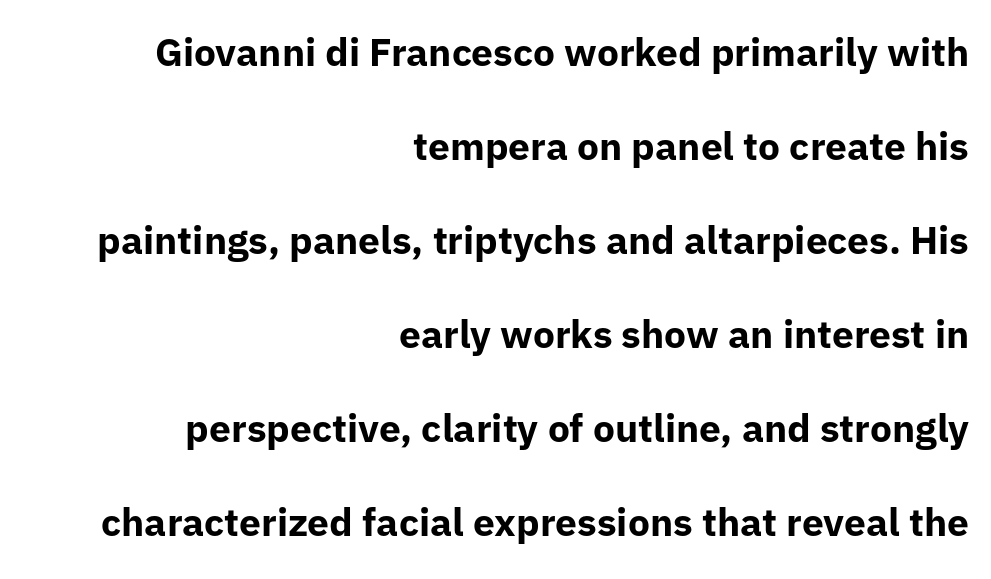
The image shows 39 px bold sans-serif type, upright; set right-aligned, loose line spacing (2.41x), normal letter spacing, not underlined; low stroke contrast and a medium x-height.
